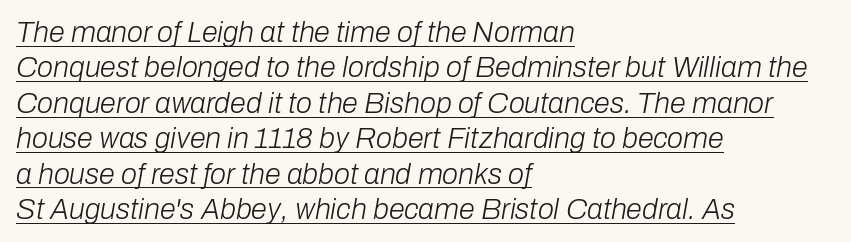
The rendered words wear a rule along their underside. Proportional: the letters do not fall into vertical columns. On a weight scale, this lands at 450 or below. Style check: oblique.
